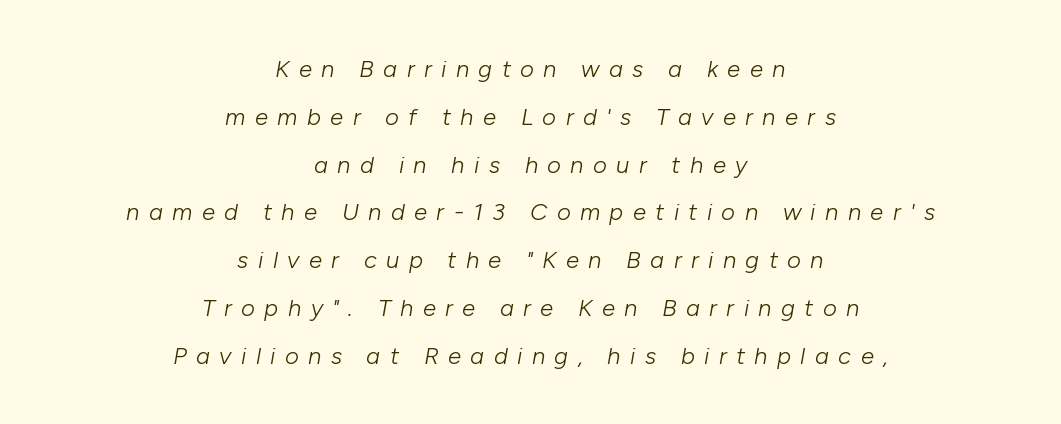
{"italic": "yes", "lean": "right", "slant_degrees": 10, "bold": "no", "underline": "no", "align": "center", "line_spacing": "loose", "line_spacing_ratio": 1.99, "letter_spacing": "wide", "letter_spacing_em": 0.39, "glyph_px": 24}
